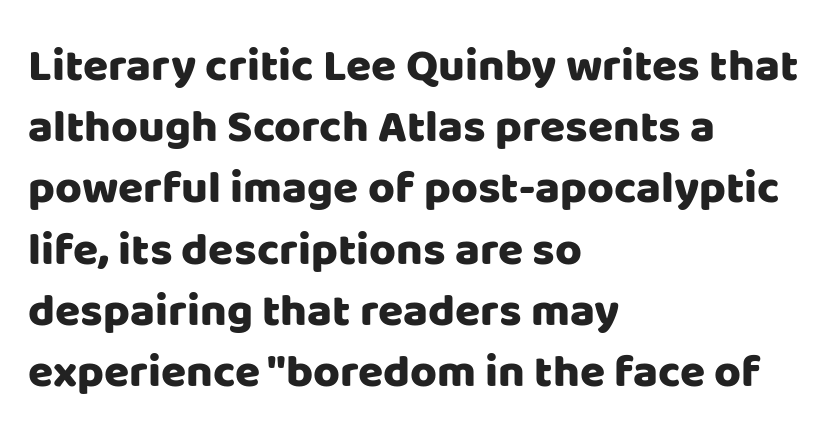
The image shows 46 px sans-serif type, upright; set left-aligned, normal line spacing (1.33x), normal letter spacing, not underlined; low stroke contrast and a large x-height.
